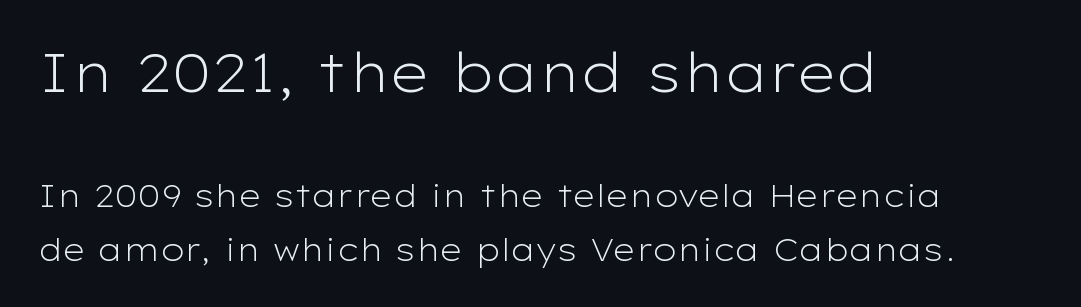
The image shows 54 px light, wide sans-serif type, upright; set left-aligned, line spacing 1.75x, normal letter spacing, not underlined; the first (top) block is 1.74x larger; low stroke contrast and a medium x-height.
